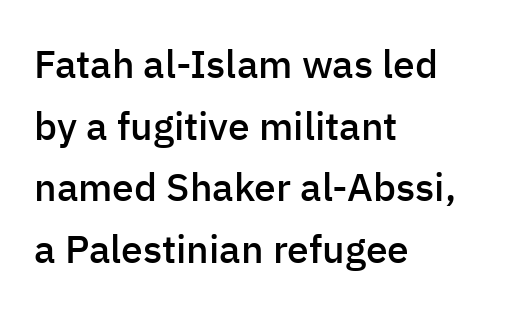
{"serif": "no", "italic": "no", "bold": "semi", "weight": "semibold", "width": "normal", "stroke_contrast": "low", "x_height": "medium", "monospaced": "no", "underline": "no", "align": "left", "line_spacing": "normal", "line_spacing_ratio": 1.58, "letter_spacing": "normal", "letter_spacing_em": 0.0, "glyph_px": 39}
